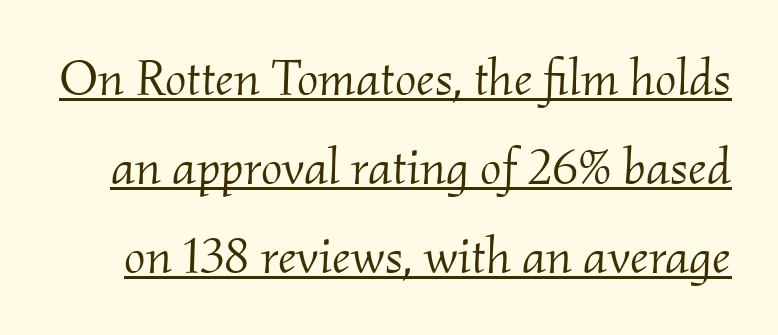
The image shows 51 px light serif type, italic (leaning right); set line spacing 1.75x, normal letter spacing, underlined; medium stroke contrast and a small x-height.
